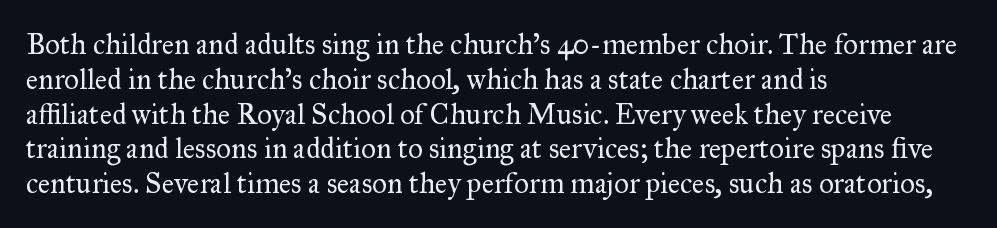
Stems and bowls with no extra thickness — not bold. Check where the strokes stop: tiny serifs finish them off. The gap between lines stays unmarked. Each word holds together tightly as a unit, with standard inter-letter gaps.
